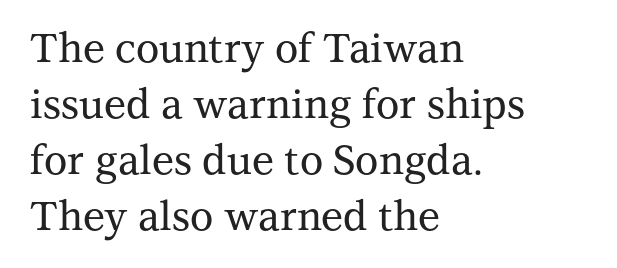
{"serif": "yes", "italic": "no", "width": "normal", "stroke_contrast": "medium", "x_height": "medium", "monospaced": "no", "underline": "no", "align": "left", "line_spacing": "normal", "line_spacing_ratio": 1.4, "letter_spacing": "normal", "letter_spacing_em": 0.0, "glyph_px": 40}
